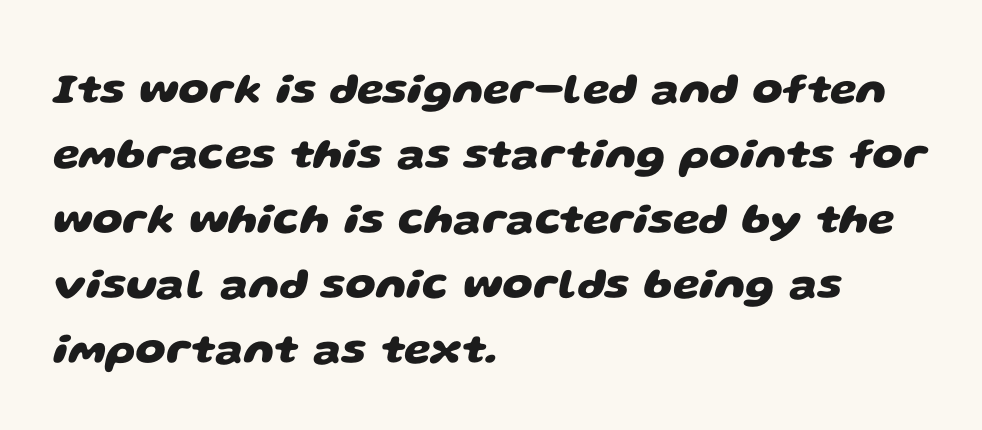
Each line starts at the same left margin while the right side varies. Quick note: underline off. Grotesque or geometric, the face here clearly has no serifs. Heft: maximum for text — a bold. The vertical gap from one line to the next is medium. Tracking value appears to be zero — textbook default spacing.
